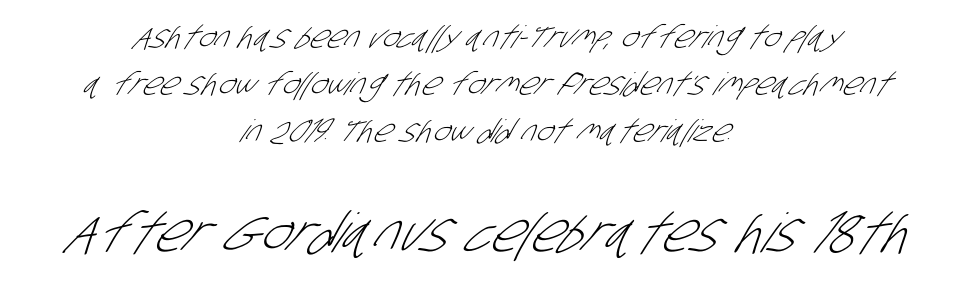
Q: Is the text bold? A: No.
Q: Is the typeface a serif or a sans-serif typeface? A: Sans-serif.
Q: Is the text underlined? A: No.
Q: How is the paragraph aligned? A: Centered.
Q: Is the spacing between letters normal or unusually wide? A: Normal.
Q: Is the spacing between lines tight, normal or loose? A: Normal.
Q: Which block of text is set in a larger size, the first (top) or the second (bottom)? A: The second (bottom) one.
Q: Width (condensed, normal, or wide)? A: Condensed.
Q: Stroke contrast? A: Low.
Q: x-height? A: Large.
Q: Monospaced? A: No.
